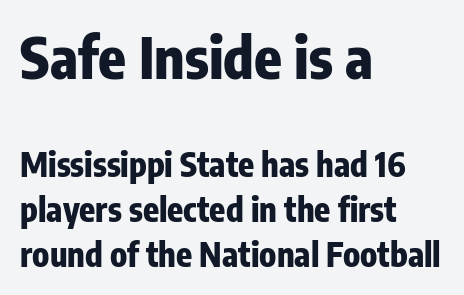
{"serif": "no", "italic": "no", "bold": "yes", "weight": "heavy", "width": "condensed", "stroke_contrast": "low", "x_height": "medium", "monospaced": "no", "underline": "no", "align": "left", "line_spacing": "normal", "line_spacing_ratio": 1.36, "letter_spacing": "normal", "letter_spacing_em": 0.0, "larger_block": "first", "size_ratio": 1.73, "glyph_px": 57}
